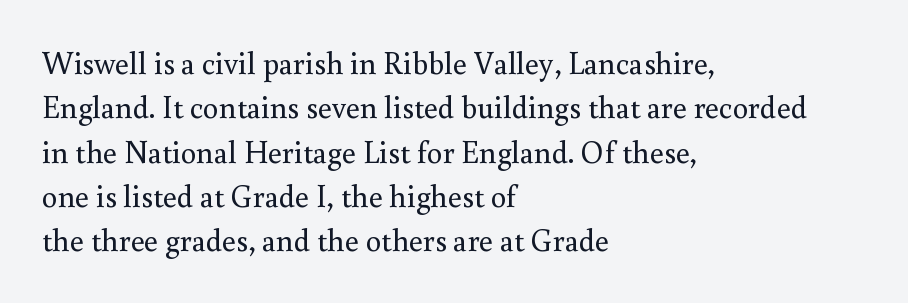
{"serif": "yes", "italic": "no", "bold": "no", "weight": "regular", "width": "normal", "stroke_contrast": "medium", "x_height": "small", "monospaced": "no", "underline": "no", "align": "left", "line_spacing": "normal", "line_spacing_ratio": 1.43, "letter_spacing": "normal", "letter_spacing_em": 0.0, "glyph_px": 31}
